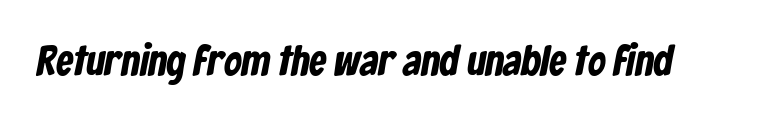
{"serif": "no", "width": "condensed", "stroke_contrast": "low", "x_height": "medium", "monospaced": "no", "underline": "no", "letter_spacing": "normal", "letter_spacing_em": 0.0, "glyph_px": 43}
